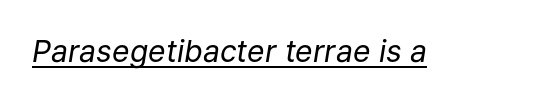
{"italic": "yes", "lean": "right", "slant_degrees": 9, "bold": "no", "weight": "regular", "width": "normal", "stroke_contrast": "low", "x_height": "medium", "monospaced": "no", "underline": "yes", "letter_spacing": "normal", "letter_spacing_em": 0.0, "glyph_px": 30}
